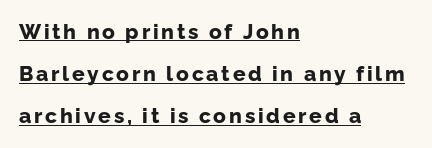
{"italic": "no", "bold": "yes", "underline": "yes", "align": "left", "line_spacing": "loose", "line_spacing_ratio": 2.01, "glyph_px": 21}
